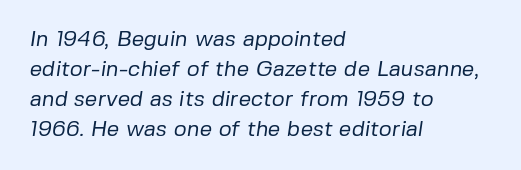
Q: Is the text bold? A: No.
Q: Is the text underlined? A: No.
Q: How is the paragraph aligned? A: Left-aligned.
Q: Is the spacing between letters normal or unusually wide? A: Normal.
Q: Is the spacing between lines tight, normal or loose? A: Normal.
